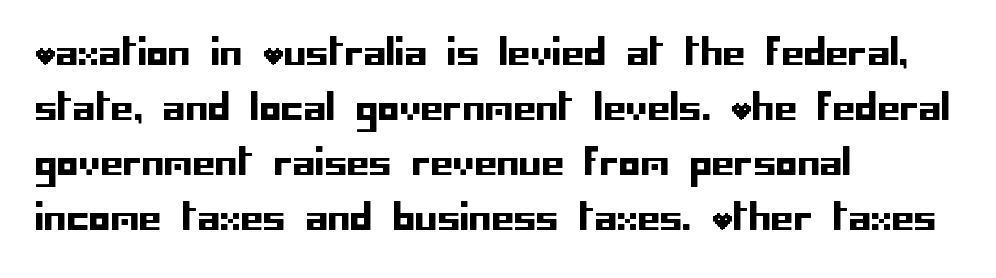
{"serif": "no", "italic": "no", "width": "normal", "stroke_contrast": "low", "x_height": "large", "underline": "no", "align": "left", "line_spacing": "normal", "line_spacing_ratio": 1.53, "letter_spacing": "normal", "letter_spacing_em": 0.0, "glyph_px": 36}
